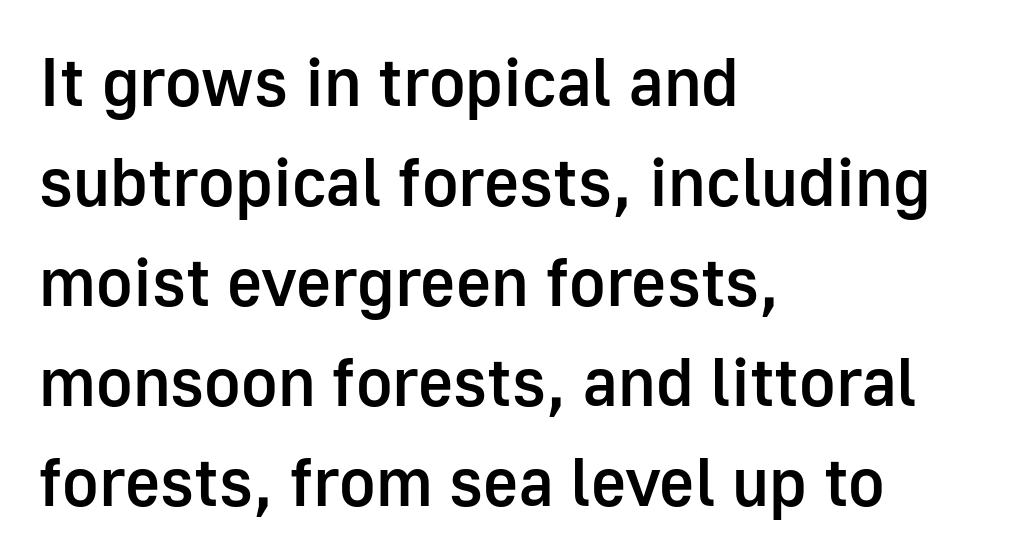
Q: Is the text bold? A: Semi-bold.
Q: Is the text italic (slanted)? A: No, it is upright.
Q: Is the typeface a serif or a sans-serif typeface? A: Sans-serif.
Q: Is the text underlined? A: No.
Q: How is the paragraph aligned? A: Left-aligned.
Q: Is the spacing between letters normal or unusually wide? A: Normal.
Q: Is the spacing between lines tight, normal or loose? A: Normal.
Q: Width (condensed, normal, or wide)? A: Normal.
Q: Stroke contrast? A: Low.
Q: x-height? A: Medium.
Q: Monospaced? A: No.
